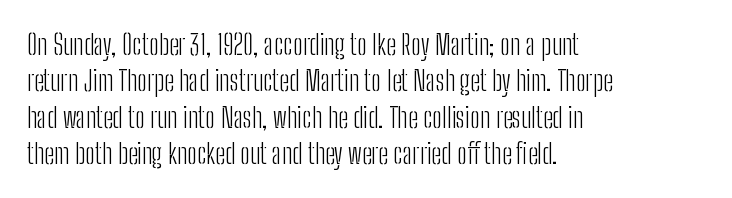
The image shows 28 px light, condensed sans-serif type, upright; set left-aligned, normal line spacing (1.3x), normal letter spacing, not underlined; low stroke contrast and a medium x-height.
